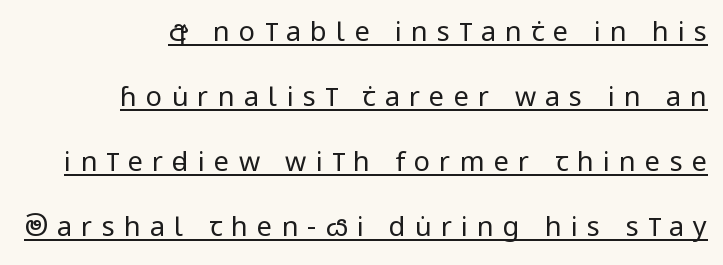
Q: Is the text bold? A: No.
Q: Is the text italic (slanted)? A: No, it is upright.
Q: Is the text underlined? A: Yes.
Q: How is the paragraph aligned? A: Right-aligned.
Q: Is the spacing between letters normal or unusually wide? A: Unusually wide.
Q: Is the spacing between lines tight, normal or loose? A: Loose.
